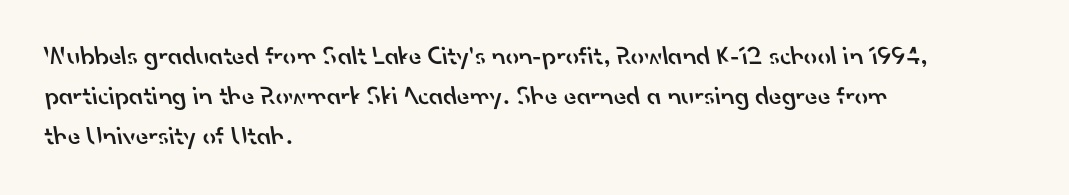
Q: Is the text bold? A: Semi-bold.
Q: Is the text underlined? A: No.
Q: How is the paragraph aligned? A: Left-aligned.
Q: Is the spacing between letters normal or unusually wide? A: Normal.
Q: Is the spacing between lines tight, normal or loose? A: Normal.
